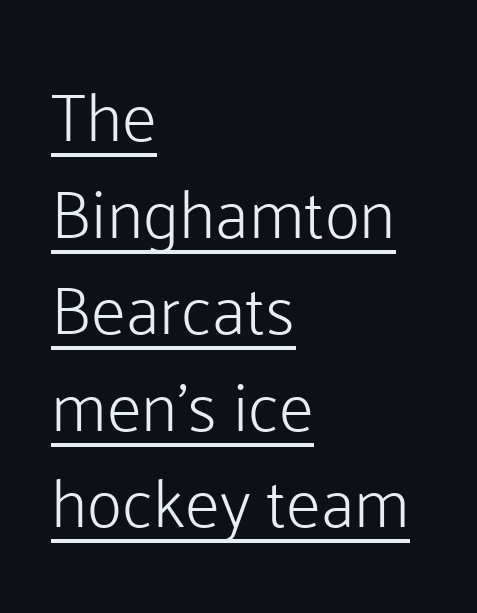
The image shows 68 px light sans-serif type, upright; set left-aligned, normal line spacing (1.42x), normal letter spacing, underlined; low stroke contrast and a medium x-height.
